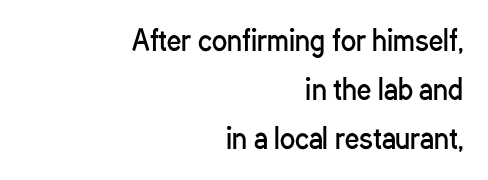
{"serif": "no", "italic": "no", "bold": "no", "weight": "regular", "width": "condensed", "stroke_contrast": "low", "x_height": "medium", "monospaced": "no", "underline": "no", "align": "right", "line_spacing_ratio": 1.75, "letter_spacing": "normal", "letter_spacing_em": 0.0, "glyph_px": 28}
